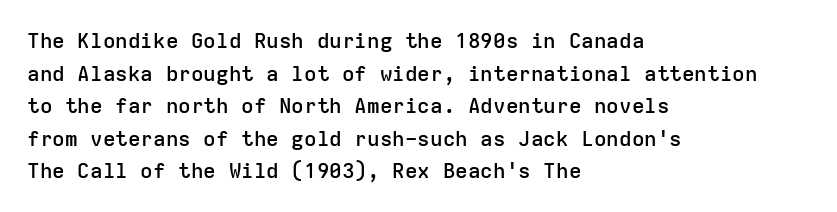
Decoration check: the copy has no underline. If you drew a ruler down the left edge, every line would touch it. How would I describe the line gaps? Plain and ordinary. The characters look somewhat weighty, a semibold short of true bold. Ordinary non-slanted type is in use.
